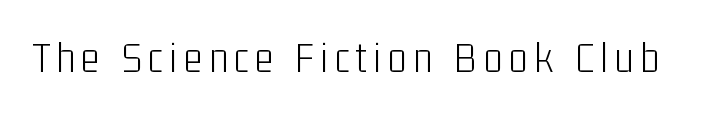
{"serif": "no", "italic": "no", "bold": "no", "weight": "light", "width": "condensed", "stroke_contrast": "low", "x_height": "medium", "monospaced": "no", "underline": "no", "glyph_px": 45}
